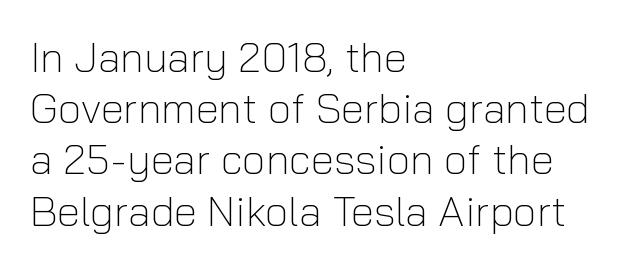
{"serif": "no", "italic": "no", "bold": "no", "weight": "light", "width": "normal", "stroke_contrast": "low", "x_height": "medium", "monospaced": "no", "underline": "no", "align": "left", "line_spacing_ratio": 1.22, "letter_spacing": "normal", "letter_spacing_em": 0.0, "glyph_px": 42}
